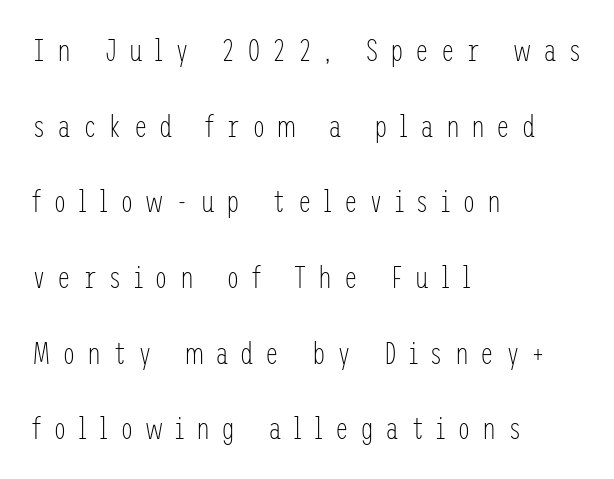
{"serif": "no", "italic": "no", "bold": "no", "weight": "light", "width": "condensed", "stroke_contrast": "low", "x_height": "medium", "underline": "no", "align": "left", "line_spacing": "loose", "line_spacing_ratio": 2.44, "letter_spacing": "wide", "letter_spacing_em": 0.37, "glyph_px": 31}
